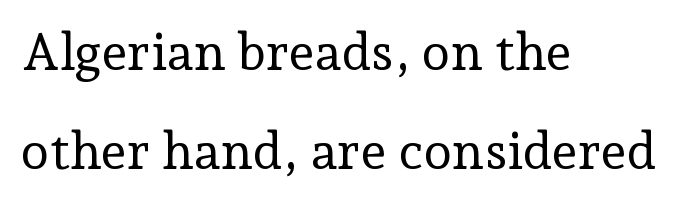
{"serif": "yes", "italic": "no", "bold": "no", "weight": "regular", "width": "normal", "stroke_contrast": "low", "x_height": "medium", "monospaced": "no", "underline": "no", "align": "left", "line_spacing": "loose", "line_spacing_ratio": 1.91, "letter_spacing": "normal", "letter_spacing_em": 0.0, "glyph_px": 52}
